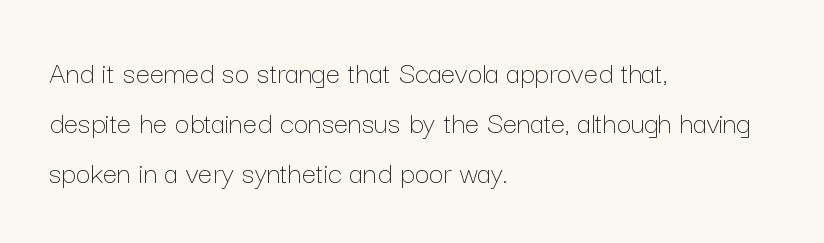
Q: Is the text bold? A: No.
Q: Is the text italic (slanted)? A: No, it is upright.
Q: Is the text underlined? A: No.
Q: How is the paragraph aligned? A: Left-aligned.
Q: Is the spacing between letters normal or unusually wide? A: Normal.
Q: Is the spacing between lines tight, normal or loose? A: Normal.
Q: Width (condensed, normal, or wide)? A: Normal.
Q: Stroke contrast? A: Low.
Q: x-height? A: Medium.
Q: Monospaced? A: No.
